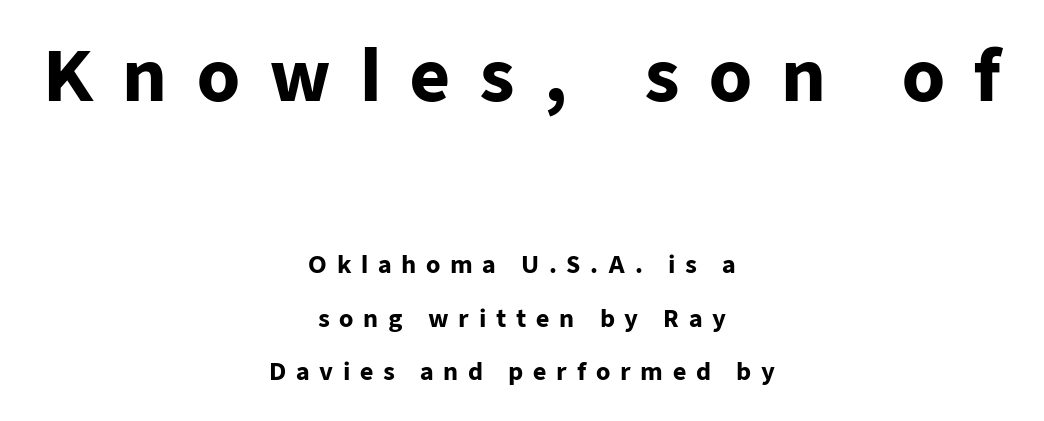
Italic: no, the glyphs are upright roman. Honestly, the letter spacing is so wide it's the main thing you notice. Plain, unruled lines of type. In terms of leading, this rendering errs on the spacious side. The initial chunk of copy outweighs the following chunk in type size. Weight check: bold — yes, fully.
